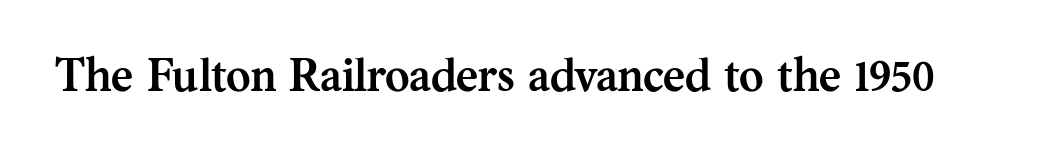
Q: Is the text bold? A: Yes.
Q: Is the text italic (slanted)? A: No, it is upright.
Q: Is the typeface a serif or a sans-serif typeface? A: Serif.
Q: Is the text underlined? A: No.
Q: Is the spacing between letters normal or unusually wide? A: Normal.
Q: Width (condensed, normal, or wide)? A: Normal.
Q: Stroke contrast? A: Medium.
Q: x-height? A: Medium.
Q: Monospaced? A: No.
